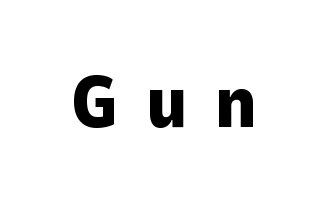
{"serif": "no", "italic": "no", "bold": "yes", "weight": "heavy", "width": "normal", "stroke_contrast": "low", "x_height": "medium", "monospaced": "no", "underline": "no", "letter_spacing": "wide", "letter_spacing_em": 0.37, "glyph_px": 73}
